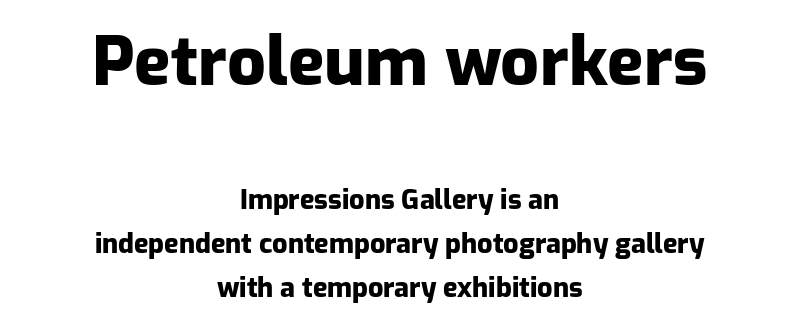
Q: Is the text bold? A: Yes.
Q: Is the text italic (slanted)? A: No, it is upright.
Q: Is the typeface a serif or a sans-serif typeface? A: Sans-serif.
Q: Is the text underlined? A: No.
Q: How is the paragraph aligned? A: Centered.
Q: Is the spacing between letters normal or unusually wide? A: Normal.
Q: Is the spacing between lines tight, normal or loose? A: Normal.
Q: Which block of text is set in a larger size, the first (top) or the second (bottom)? A: The first (top) one.
Q: Width (condensed, normal, or wide)? A: Normal.
Q: Stroke contrast? A: Low.
Q: x-height? A: Medium.
Q: Monospaced? A: No.
